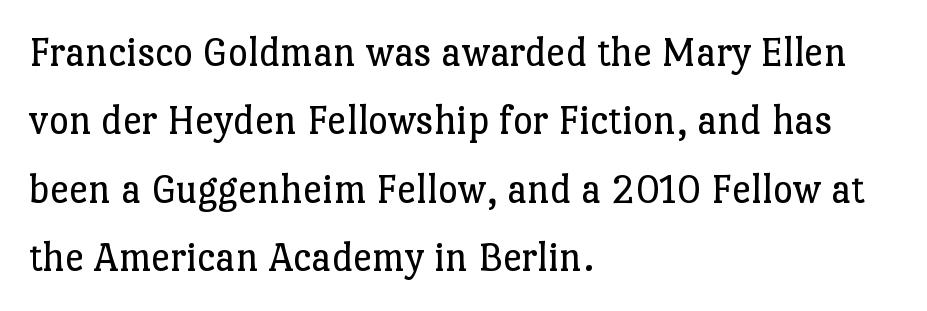
The image shows 43 px regular-weight serif type, upright; set left-aligned, normal line spacing (1.59x), normal letter spacing, not underlined; low stroke contrast and a medium x-height.
